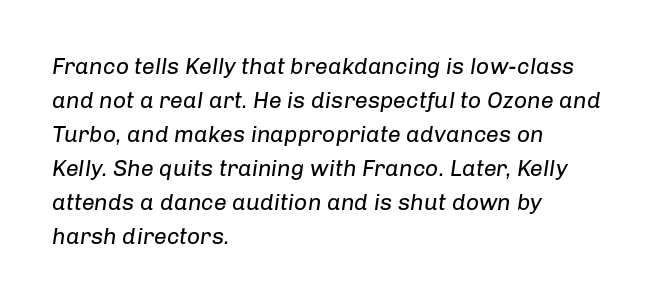
The strokes are not fattened; the text isn't bold. Style check: oblique. Students, observe: this is what conventionally led text looks like. Every row of glyphs begins at an identical x-position on the left.
